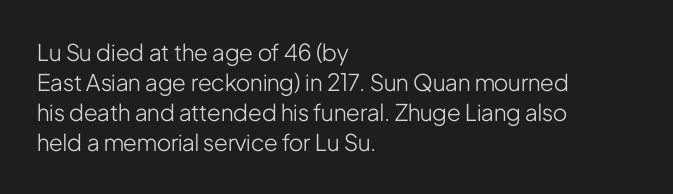
Q: Is the text bold? A: No.
Q: Is the text italic (slanted)? A: No, it is upright.
Q: Is the text underlined? A: No.
Q: How is the paragraph aligned? A: Left-aligned.
Q: Is the spacing between letters normal or unusually wide? A: Normal.
Q: Is the spacing between lines tight, normal or loose? A: Normal.
